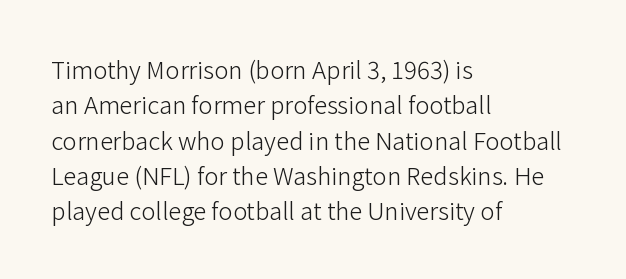
Q: Is the text bold? A: No.
Q: Is the text italic (slanted)? A: No, it is upright.
Q: Is the text underlined? A: No.
Q: How is the paragraph aligned? A: Left-aligned.
Q: Is the spacing between letters normal or unusually wide? A: Normal.
Q: Is the spacing between lines tight, normal or loose? A: Normal.
